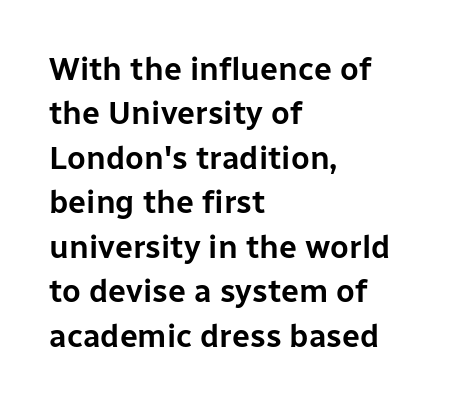
This sample has the flowing, uneven cadence of proportional lettering. A sans-serif font was chosen for this passage. A classic flush-left, rag-right setting is used for this passage. Posture: vertical. Honestly, the letter spacing is just normal — you wouldn't notice it.
